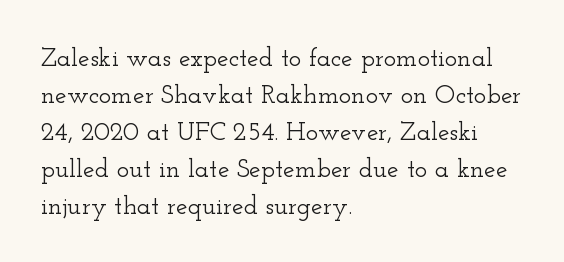
Q: Is the text italic (slanted)? A: No, it is upright.
Q: Is the text underlined? A: No.
Q: How is the paragraph aligned? A: Left-aligned.
Q: Is the spacing between letters normal or unusually wide? A: Normal.
Q: Is the spacing between lines tight, normal or loose? A: Normal.
